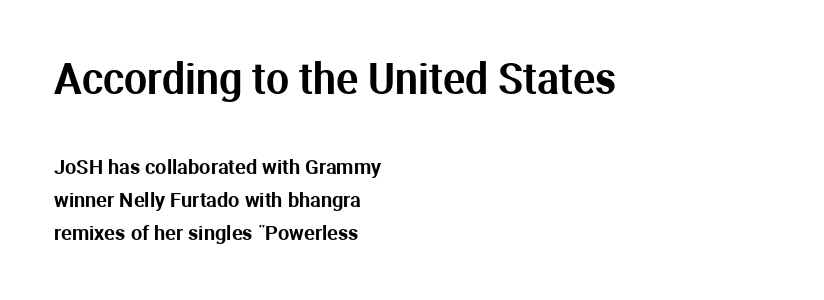
The image shows 41 px sans-serif type, upright; set left-aligned, normal line spacing (1.66x), normal letter spacing, not underlined; the first (top) block is 2.05x larger; medium stroke contrast and a medium x-height.
